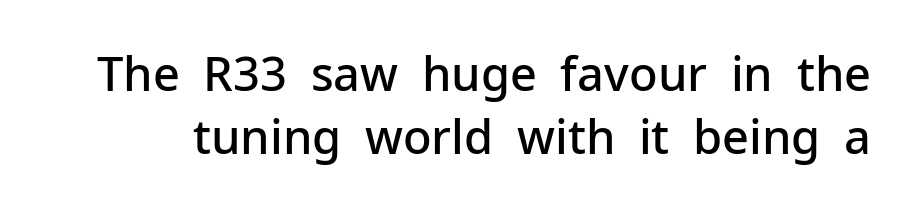
Q: Is the text bold? A: Semi-bold.
Q: Is the text italic (slanted)? A: No, it is upright.
Q: Is the typeface a serif or a sans-serif typeface? A: Sans-serif.
Q: Is the text underlined? A: No.
Q: Is the spacing between letters normal or unusually wide? A: Normal.
Q: Is the spacing between lines tight, normal or loose? A: Normal.
Q: Width (condensed, normal, or wide)? A: Normal.
Q: Stroke contrast? A: Low.
Q: x-height? A: Medium.
Q: Monospaced? A: No.
